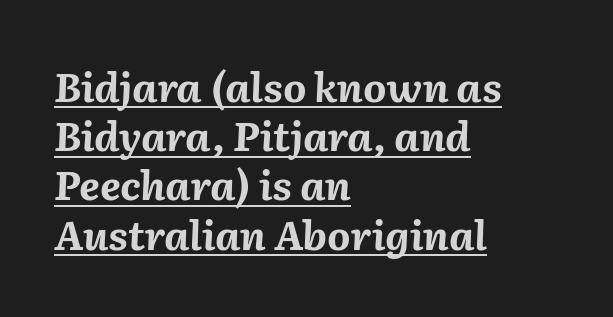
{"italic": "yes", "lean": "right", "slant_degrees": 2, "bold": "yes", "weight": "bold", "width": "normal", "stroke_contrast": "medium", "x_height": "medium", "monospaced": "no", "underline": "yes", "align": "left", "line_spacing_ratio": 1.23, "letter_spacing": "normal", "letter_spacing_em": 0.0, "glyph_px": 40}
